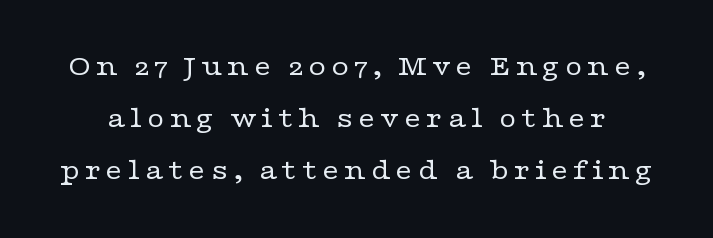
Only glyphs here, with clear space below each row. These lines were composed using upright roman letters. Serif or sans? Serif — the stroke terminals have little feet. The rendering uses natural spacing where letterforms have individual widths. Nothing heavy about these letters — not bold at all.
